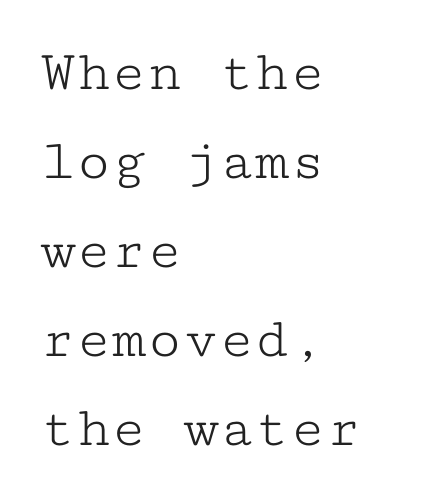
Q: Is the text bold? A: No.
Q: Is the text italic (slanted)? A: No, it is upright.
Q: Is the typeface a serif or a sans-serif typeface? A: Serif.
Q: Is the text underlined? A: No.
Q: How is the paragraph aligned? A: Left-aligned.
Q: Is the spacing between letters normal or unusually wide? A: Normal.
Q: Is the spacing between lines tight, normal or loose? A: Normal.
Q: Width (condensed, normal, or wide)? A: Wide.
Q: Stroke contrast? A: Low.
Q: x-height? A: Medium.
Q: Monospaced? A: Yes.
